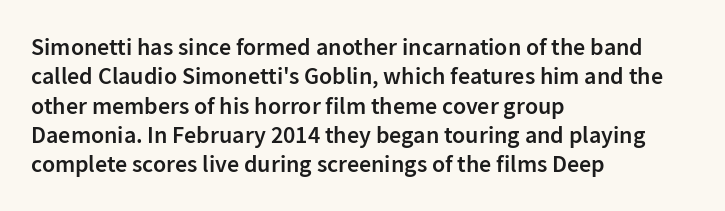
Q: Is the text bold? A: Semi-bold.
Q: Is the text italic (slanted)? A: No, it is upright.
Q: Is the text underlined? A: No.
Q: How is the paragraph aligned? A: Left-aligned.
Q: Is the spacing between letters normal or unusually wide? A: Normal.
